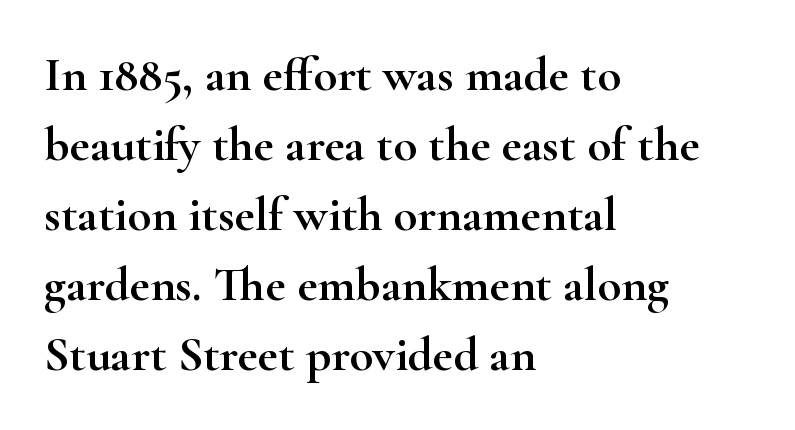
Q: Is the text italic (slanted)? A: No, it is upright.
Q: Is the typeface a serif or a sans-serif typeface? A: Serif.
Q: Is the text underlined? A: No.
Q: How is the paragraph aligned? A: Left-aligned.
Q: Is the spacing between letters normal or unusually wide? A: Normal.
Q: Is the spacing between lines tight, normal or loose? A: Normal.
Q: Width (condensed, normal, or wide)? A: Wide.
Q: Stroke contrast? A: High.
Q: x-height? A: Small.
Q: Monospaced? A: No.
